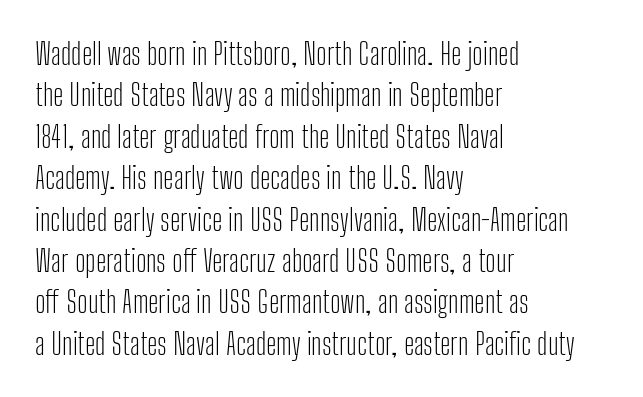
Q: Is the text bold? A: No.
Q: Is the text italic (slanted)? A: No, it is upright.
Q: Is the typeface a serif or a sans-serif typeface? A: Sans-serif.
Q: Is the text underlined? A: No.
Q: How is the paragraph aligned? A: Left-aligned.
Q: Is the spacing between letters normal or unusually wide? A: Normal.
Q: Is the spacing between lines tight, normal or loose? A: Normal.
Q: Width (condensed, normal, or wide)? A: Condensed.
Q: Stroke contrast? A: Low.
Q: x-height? A: Medium.
Q: Monospaced? A: No.
